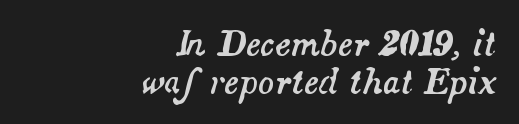
Closely set lines give the paragraph a compact silhouette. The face used here is proportionally spaced, like ordinary book or web type. The paragraph shown leans on its right margin. Underline: absent. Observe the ordinary spacing: letters are neighbours, not strangers. Slant detected: the letters are inclined.
